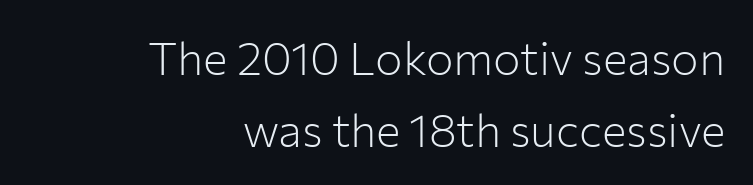
The image shows 46 px light sans-serif type, upright; set right-aligned, normal line spacing (1.56x), normal letter spacing, not underlined; low stroke contrast and a medium x-height.
